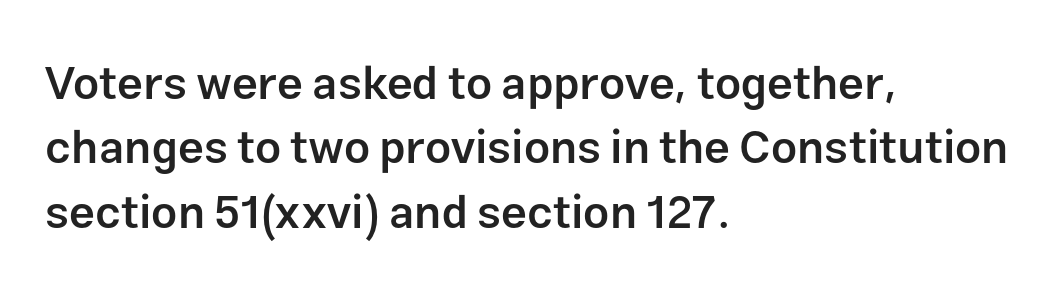
Is this a fixed-width face? No — the glyphs have proportional, varying widths. Layout note: lines flush left. Serif or sans? Sans — the stroke terminals are bare. The area under the type is left untouched. The strokes are fattened partway — semibold, not bold.
